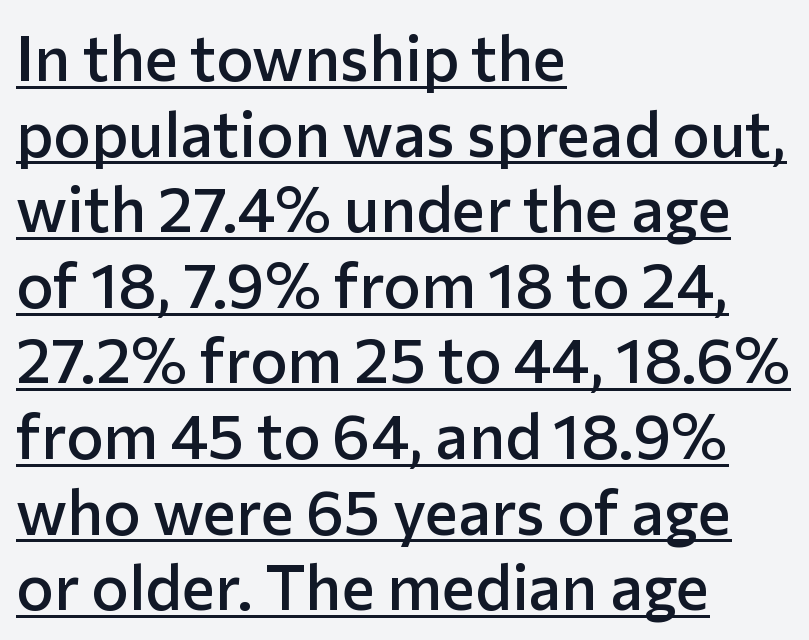
Q: Is the text bold? A: Semi-bold.
Q: Is the text italic (slanted)? A: No, it is upright.
Q: Is the typeface a serif or a sans-serif typeface? A: Sans-serif.
Q: Is the text underlined? A: Yes.
Q: How is the paragraph aligned? A: Left-aligned.
Q: Is the spacing between letters normal or unusually wide? A: Normal.
Q: Width (condensed, normal, or wide)? A: Normal.
Q: Stroke contrast? A: Low.
Q: x-height? A: Medium.
Q: Monospaced? A: No.
